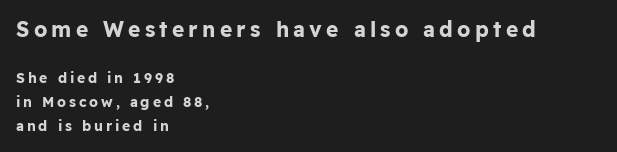
{"italic": "no", "bold": "yes", "underline": "no", "align": "left", "line_spacing_ratio": 1.72, "letter_spacing": "wide", "letter_spacing_em": 0.2, "larger_block": "first", "size_ratio": 1.5, "glyph_px": 21}
